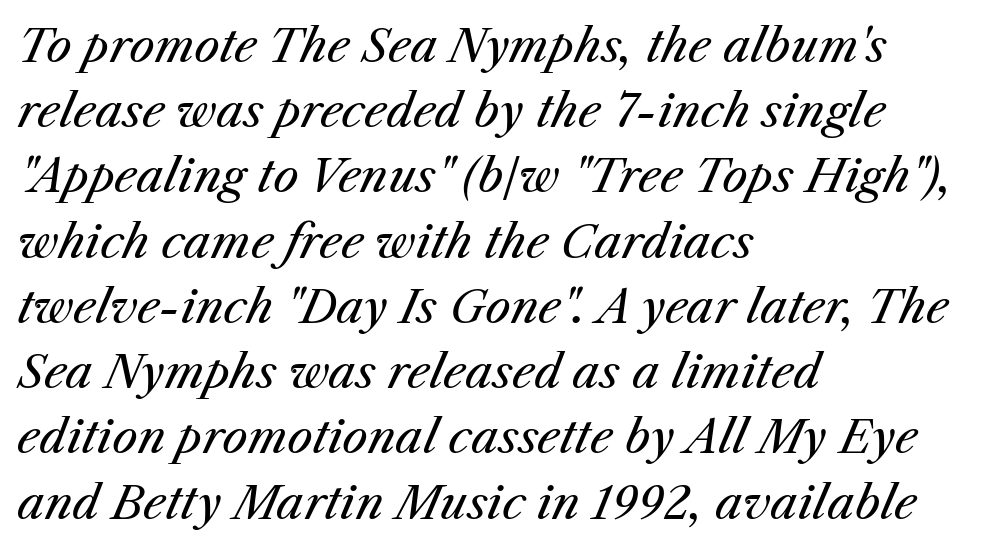
Notice how the stems are inclined rather than vertical — that's the hallmark of italics. Visually the block forms a straight wall on the left and a jagged coastline on the right. Look at the tracking — it's just the regular setting, nothing added. Check the space under the baseline: it is left empty. Varying glyph widths throughout — classic text-font behaviour.
